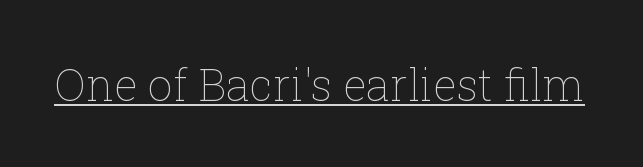
This sample uses plain, unmodified letter spacing. No chunkiness to these letters — they're not bold. In terms of posture, this sample is upright. This sample has the flowing, uneven cadence of proportional lettering.
